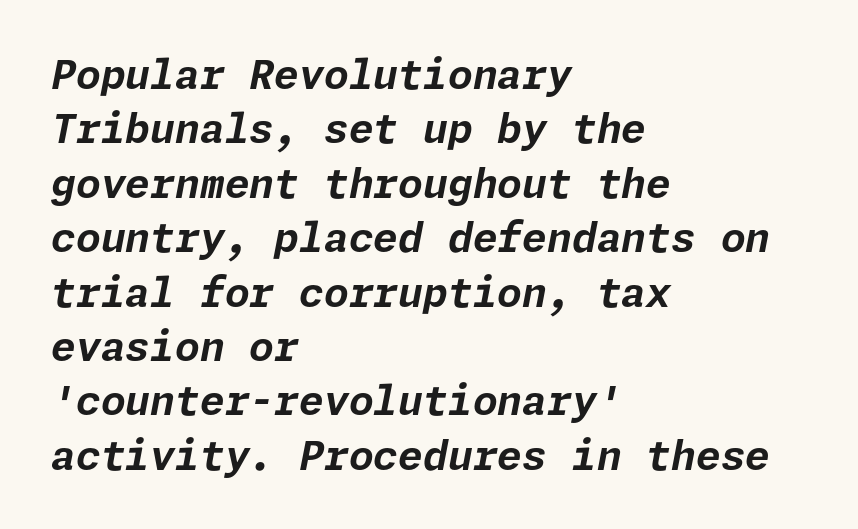
The image shows 40 px bold type, italic (leaning right); set left-aligned, normal line spacing (1.36x), normal letter spacing, not underlined; low stroke contrast and a medium x-height.
